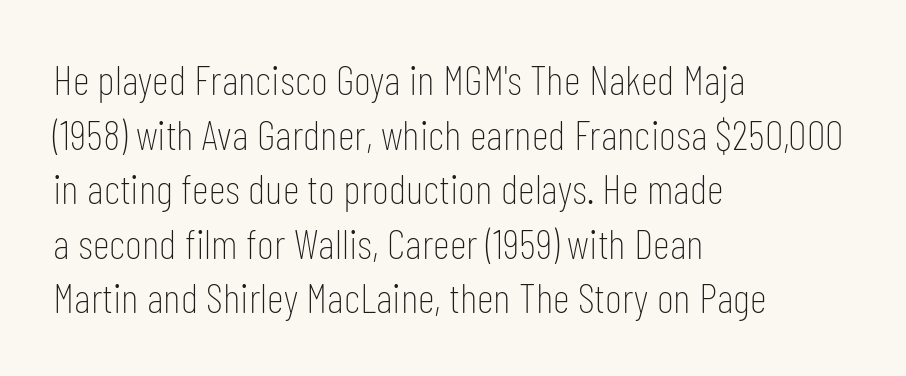
{"serif": "no", "italic": "no", "bold": "no", "weight": "thin", "width": "condensed", "stroke_contrast": "low", "x_height": "medium", "monospaced": "no", "underline": "no", "align": "left", "line_spacing": "normal", "line_spacing_ratio": 1.3, "letter_spacing": "normal", "letter_spacing_em": 0.0, "glyph_px": 42}
